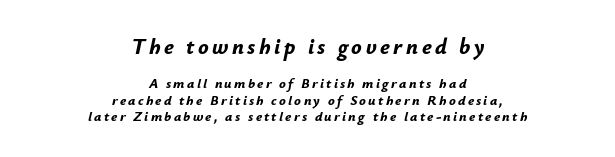
Q: Is the text bold? A: Yes.
Q: Is the text italic (slanted)? A: Yes, it leans right by about 12 degrees.
Q: Is the text underlined? A: No.
Q: How is the paragraph aligned? A: Centered.
Q: Which block of text is set in a larger size, the first (top) or the second (bottom)? A: The first (top) one.
